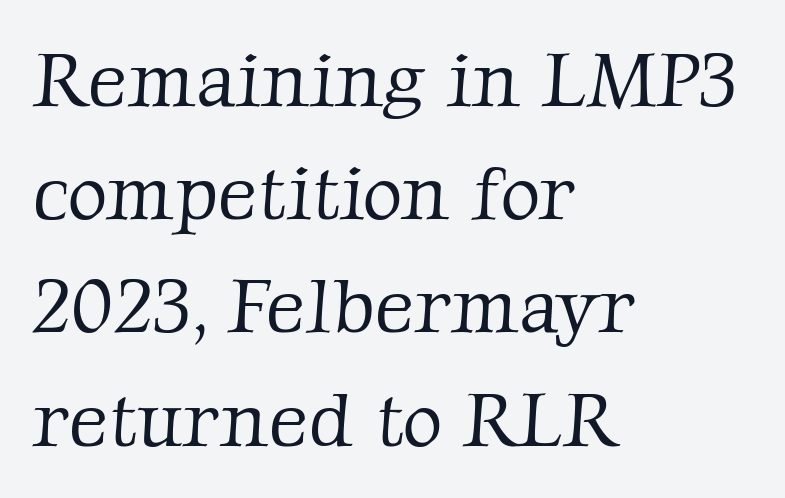
Underlining? Definitely not there. Note the varied advance widths — an 'i' is clearly narrower than an 'm'. Counters stay open thanks to moderate or lighter strokes. The letters sit at their default tracking, neither squeezed nor spread. A typesetter would call this leading conventional body-copy spacing. Every row of glyphs begins at an identical x-position on the left.
